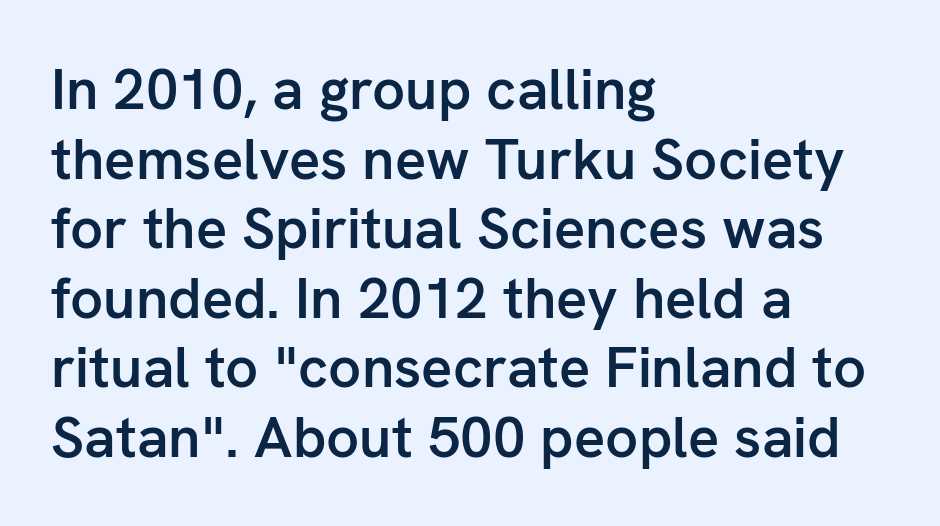
Q: Is the text bold? A: Semi-bold.
Q: Is the text italic (slanted)? A: No, it is upright.
Q: Is the typeface a serif or a sans-serif typeface? A: Sans-serif.
Q: Is the text underlined? A: No.
Q: How is the paragraph aligned? A: Left-aligned.
Q: Is the spacing between letters normal or unusually wide? A: Normal.
Q: Width (condensed, normal, or wide)? A: Normal.
Q: Stroke contrast? A: Low.
Q: x-height? A: Medium.
Q: Monospaced? A: No.
